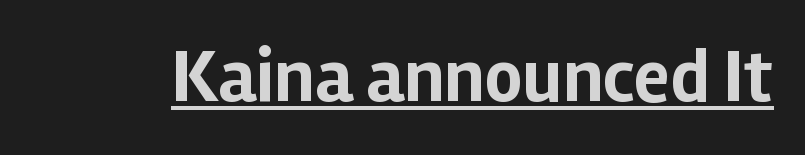
The image shows 74 px bold sans-serif type, upright; set normal letter spacing, underlined; low stroke contrast and a medium x-height.
